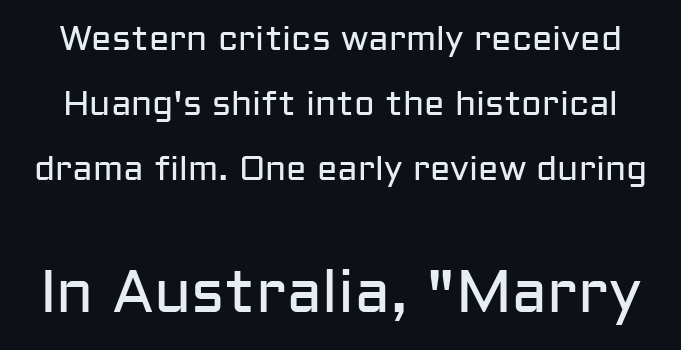
Stems here are at most as thick as an everyday book face. Quick note: underline off. This sample trades compactness for vertical openness between lines. This sample has the flowing, uneven cadence of proportional lettering. No italicization has been applied; the sample stays upright.
